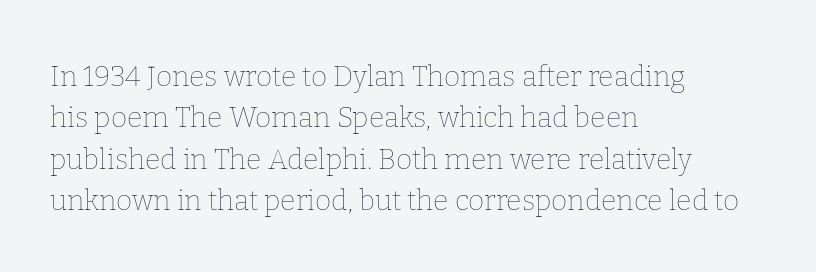
This is roman type, the default non-slanted kind. Where is the straight margin? On the left. The passage shown is typed in a proportional face where columns would drift. This sample uses plain, unmodified letter spacing. No chunkiness to these letters — they're not bold.
